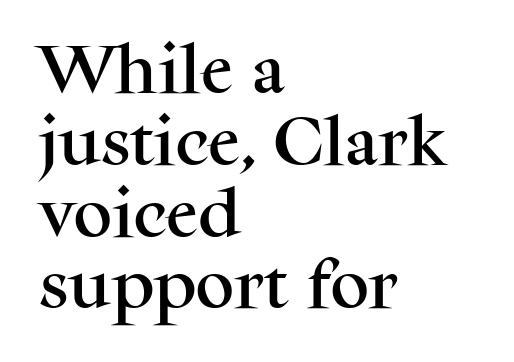
{"serif": "yes", "italic": "no", "width": "normal", "stroke_contrast": "medium", "x_height": "medium", "monospaced": "no", "underline": "no", "align": "left", "line_spacing": "normal", "line_spacing_ratio": 1.33, "letter_spacing": "normal", "letter_spacing_em": 0.0, "glyph_px": 54}
